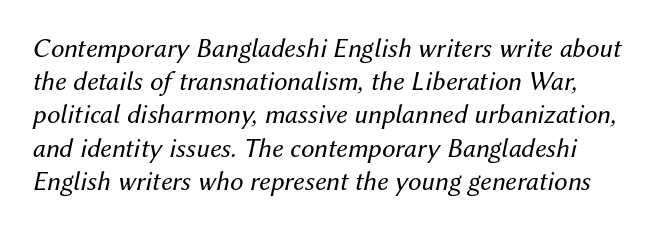
The image shows 27 px text type, italic (leaning right); set line spacing 1.23x, normal letter spacing, not underlined.
